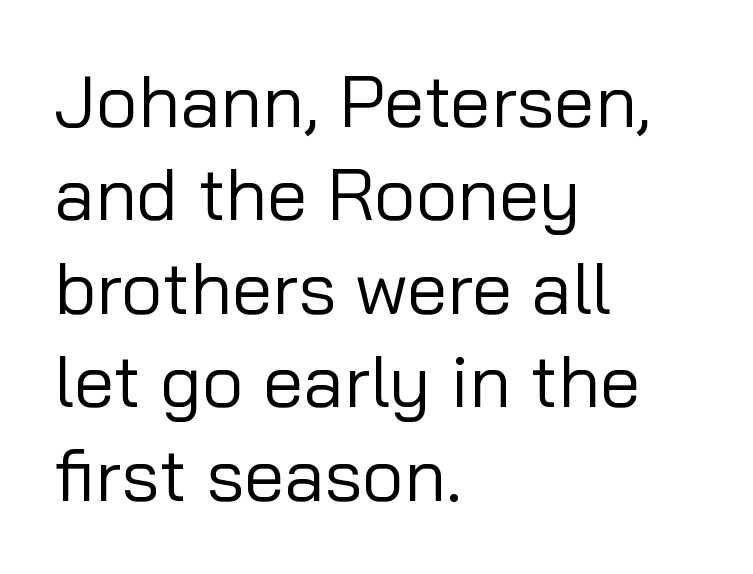
Q: Is the text bold? A: No.
Q: Is the text italic (slanted)? A: No, it is upright.
Q: Is the typeface a serif or a sans-serif typeface? A: Sans-serif.
Q: Is the text underlined? A: No.
Q: How is the paragraph aligned? A: Left-aligned.
Q: Is the spacing between letters normal or unusually wide? A: Normal.
Q: Is the spacing between lines tight, normal or loose? A: Normal.
Q: Width (condensed, normal, or wide)? A: Normal.
Q: Stroke contrast? A: Low.
Q: x-height? A: Medium.
Q: Monospaced? A: No.
